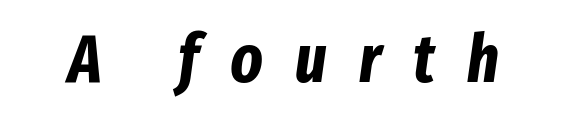
The image shows 68 px bold, condensed type, italic (leaning right); set unusually wide letter spacing (+0.47 em), not underlined; low stroke contrast and a medium x-height.
